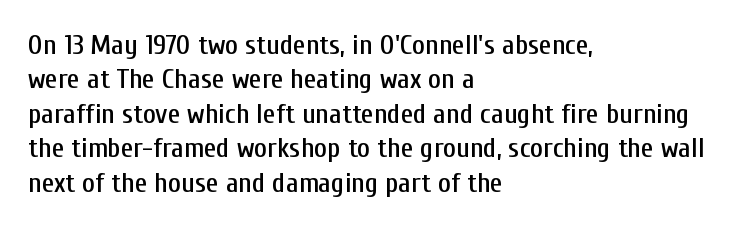
The image shows 28 px condensed sans-serif type, upright; set left-aligned, line spacing 1.23x, normal letter spacing, not underlined; low stroke contrast and a medium x-height.
